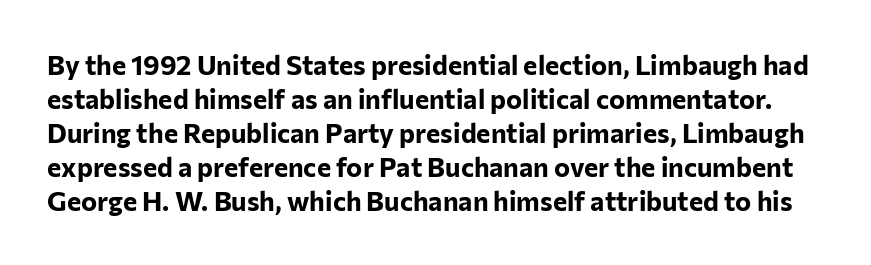
Vertical strokes here are truly vertical. Anything drawn beneath the words? Only blank space. These lines keep a tight, regular rhythm from letter to letter. A normal amount of white space separates one row of letters from the next. Set as a true bold cut, around the 700 mark.
